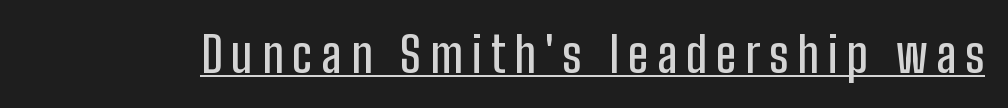
Q: Is the text italic (slanted)? A: No, it is upright.
Q: Is the typeface a serif or a sans-serif typeface? A: Sans-serif.
Q: Is the text underlined? A: Yes.
Q: Width (condensed, normal, or wide)? A: Condensed.
Q: Stroke contrast? A: Low.
Q: x-height? A: Medium.
Q: Monospaced? A: No.
